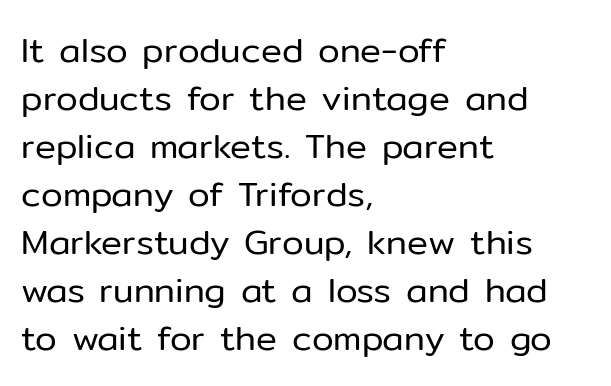
Q: Is the text bold? A: No.
Q: Is the text italic (slanted)? A: No, it is upright.
Q: Is the typeface a serif or a sans-serif typeface? A: Sans-serif.
Q: Is the text underlined? A: No.
Q: How is the paragraph aligned? A: Left-aligned.
Q: Is the spacing between letters normal or unusually wide? A: Normal.
Q: Is the spacing between lines tight, normal or loose? A: Normal.
Q: Width (condensed, normal, or wide)? A: Normal.
Q: Stroke contrast? A: Low.
Q: x-height? A: Medium.
Q: Monospaced? A: No.
